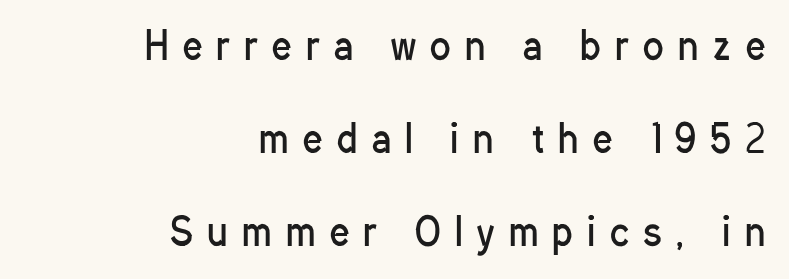
The image shows 38 px regular-weight, condensed sans-serif type, upright; set right-aligned, loose line spacing (2.45x), unusually wide letter spacing (+0.38 em), not underlined; low stroke contrast and a medium x-height.
